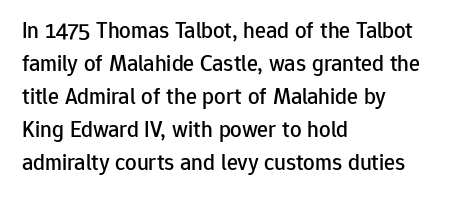
{"italic": "no", "underline": "no", "align": "left", "line_spacing": "normal", "line_spacing_ratio": 1.44, "letter_spacing": "normal", "letter_spacing_em": 0.0, "glyph_px": 23}
